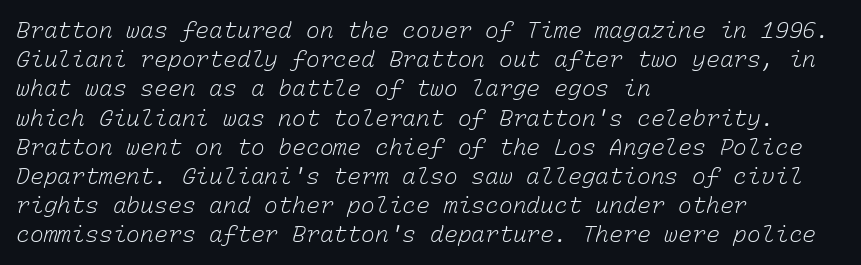
Q: Is the text bold? A: No.
Q: Is the text underlined? A: No.
Q: How is the paragraph aligned? A: Left-aligned.
Q: Is the spacing between letters normal or unusually wide? A: Normal.
Q: Is the spacing between lines tight, normal or loose? A: Normal.
